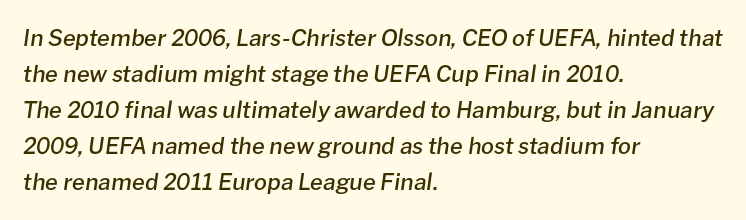
Each new line begins a customary step beneath the previous one. A fair bit of extra ink — the face is semibold, not bold. A typesetter would mark this as italic. Nobody touched the tracking dial on this one.
